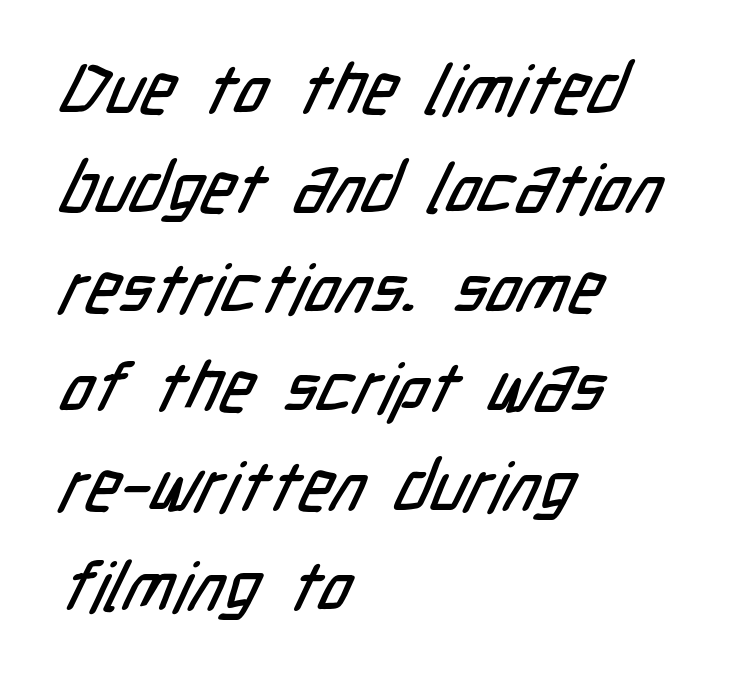
{"serif": "no", "width": "condensed", "stroke_contrast": "low", "x_height": "medium", "monospaced": "no", "underline": "no", "align": "left", "line_spacing": "normal", "line_spacing_ratio": 1.44, "letter_spacing": "normal", "letter_spacing_em": 0.0, "glyph_px": 69}
